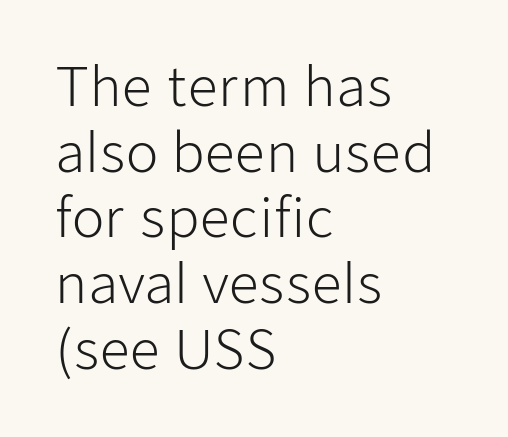
Q: Is the text bold? A: No.
Q: Is the text italic (slanted)? A: No, it is upright.
Q: Is the typeface a serif or a sans-serif typeface? A: Sans-serif.
Q: Is the text underlined? A: No.
Q: How is the paragraph aligned? A: Left-aligned.
Q: Is the spacing between letters normal or unusually wide? A: Normal.
Q: Width (condensed, normal, or wide)? A: Normal.
Q: Stroke contrast? A: Low.
Q: x-height? A: Medium.
Q: Monospaced? A: No.
